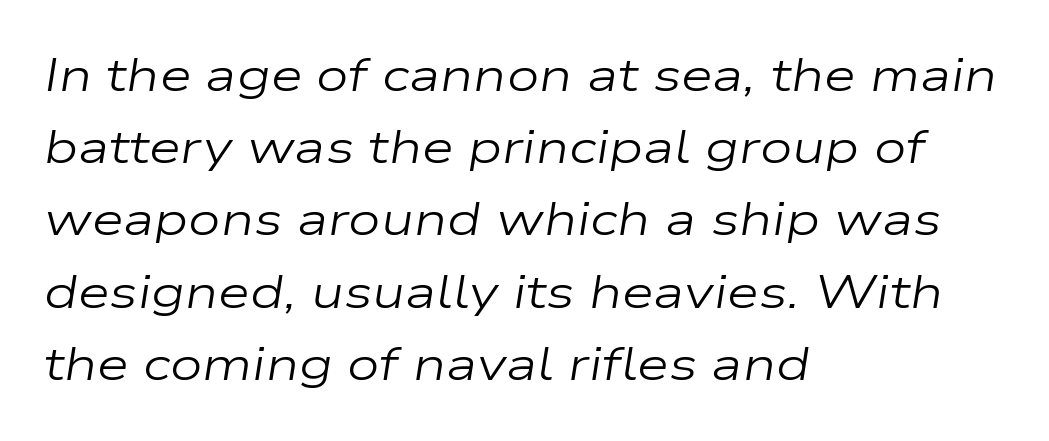
Q: Is the text bold? A: No.
Q: Is the text italic (slanted)? A: Yes, it leans right by about 9 degrees.
Q: Is the text underlined? A: No.
Q: How is the paragraph aligned? A: Left-aligned.
Q: Is the spacing between letters normal or unusually wide? A: Normal.
Q: Is the spacing between lines tight, normal or loose? A: Normal.
Q: Width (condensed, normal, or wide)? A: Wide.
Q: Stroke contrast? A: Low.
Q: x-height? A: Medium.
Q: Monospaced? A: No.
